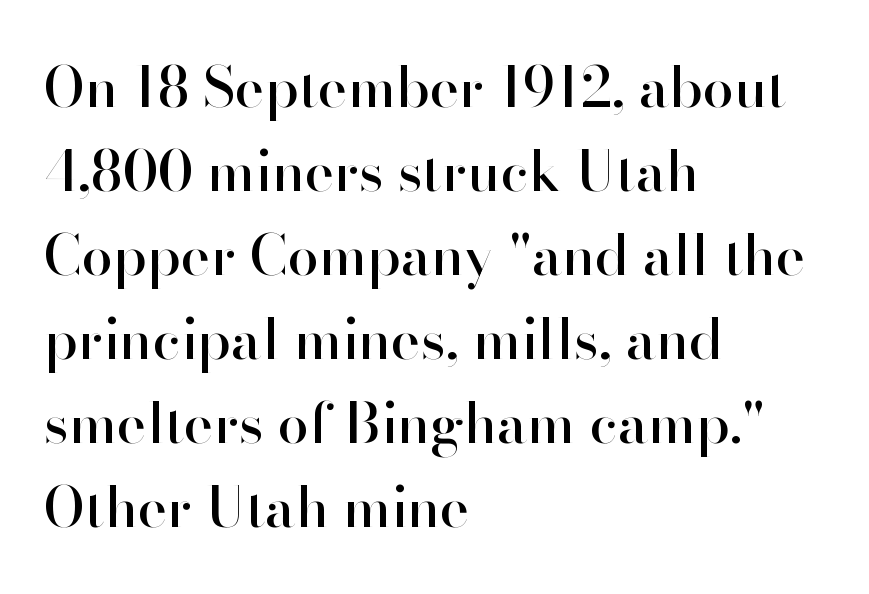
The image shows 56 px sans-serif type, upright; set left-aligned, normal line spacing (1.5x), normal letter spacing, not underlined; high stroke contrast and a small x-height.
